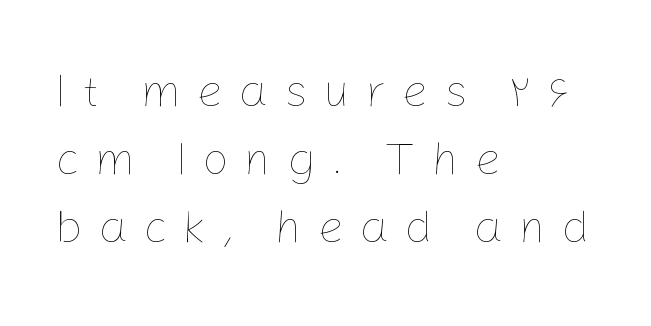
{"italic": "no", "bold": "no", "weight": "thin", "width": "normal", "stroke_contrast": "low", "x_height": "medium", "monospaced": "no", "underline": "no", "align": "left", "line_spacing": "normal", "line_spacing_ratio": 1.45, "letter_spacing": "wide", "letter_spacing_em": 0.32, "glyph_px": 47}
